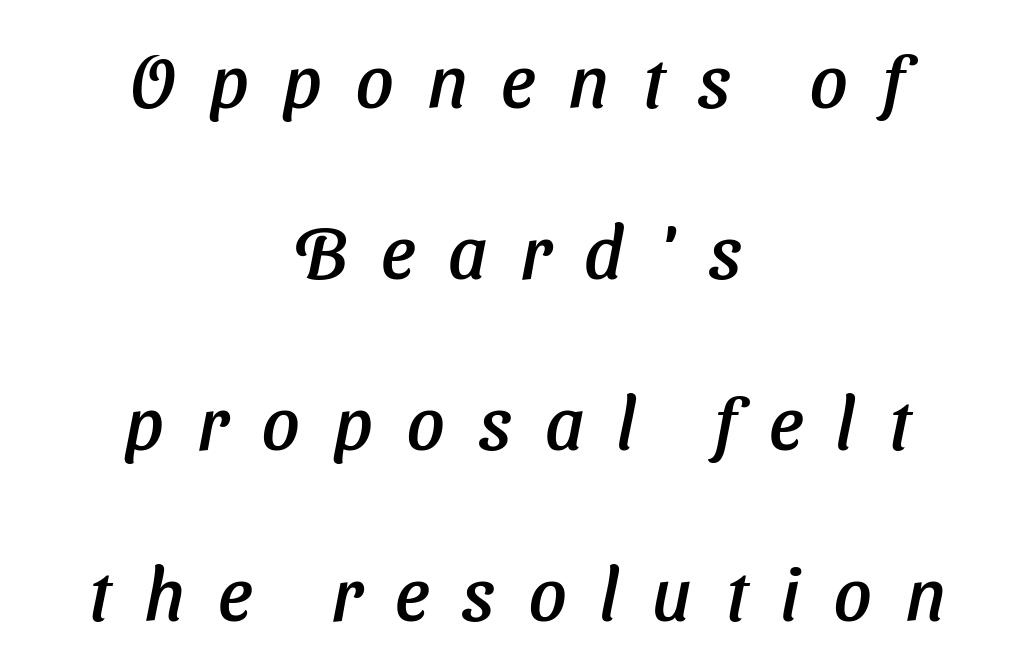
The string is rendered with underlining switched off. Is there much room between lines? Yes — plenty of vertical air separates them. If you folded the block vertically in half, each line would mirror itself in length. Tracking here is generous; glyphs stand well apart from one another. Character widths vary here, with narrow letters taking less room than wide ones.
